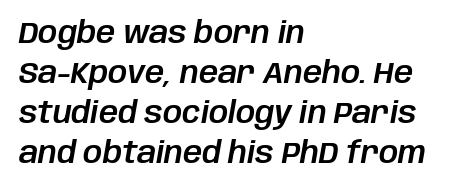
Is the letter spacing exaggerated? No — it looks like the ordinary default. The text block is weighted toward the left margin, trailing off unevenly rightward. Spacing verdict: proportional, widths tailored to each character. These lines sit exactly where default settings would place them. Italic: yes, the glyphs are oblique.
